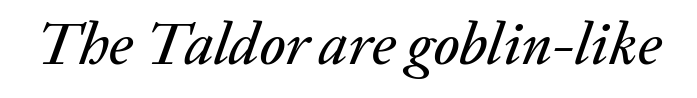
The image shows 59 px text type, italic (leaning right); set normal letter spacing, not underlined; low stroke contrast and a medium x-height.
